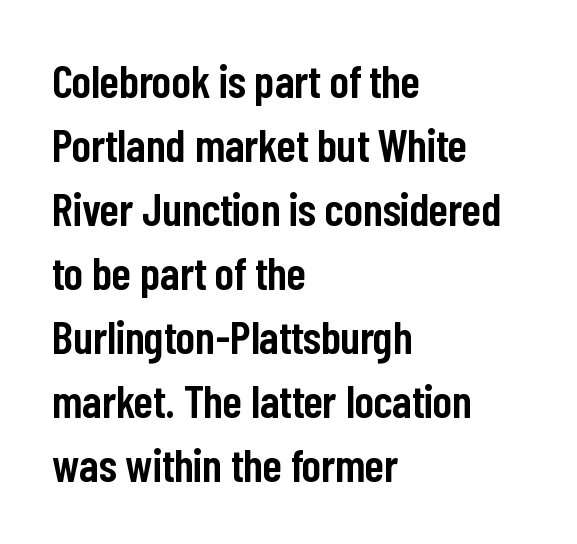
The image shows 46 px semibold, condensed sans-serif type, upright; set left-aligned, normal line spacing (1.39x), normal letter spacing, not underlined; low stroke contrast and a medium x-height.
